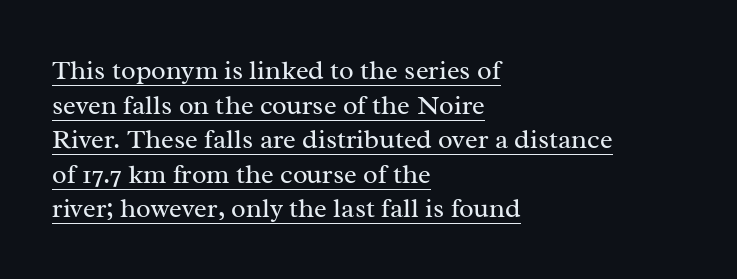
{"italic": "no", "bold": "no", "underline": "yes", "align": "left", "line_spacing": "normal", "line_spacing_ratio": 1.28, "letter_spacing": "normal", "letter_spacing_em": 0.0, "glyph_px": 27}
